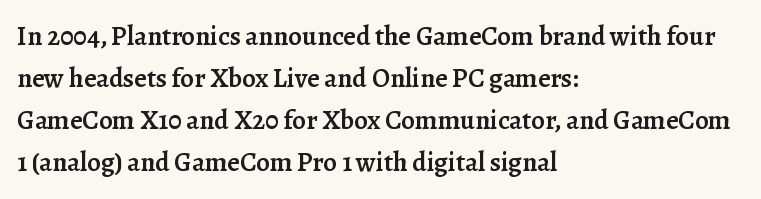
{"italic": "no", "bold": "semi", "underline": "no", "align": "left", "line_spacing": "normal", "line_spacing_ratio": 1.56, "letter_spacing": "normal", "letter_spacing_em": 0.0, "glyph_px": 27}
